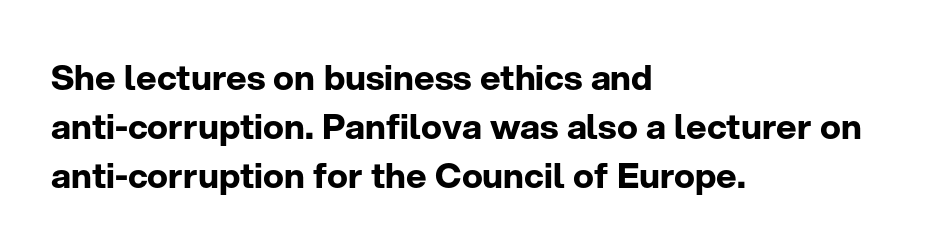
Any mark beneath the type? The region is blank. You can tell from the bare stems that sans-serif type was used. Interline gaps are of average width in this sample. Nope, not italic — everything's standing straight. The setting favours the left margin, as ordinary paragraphs usually do.
